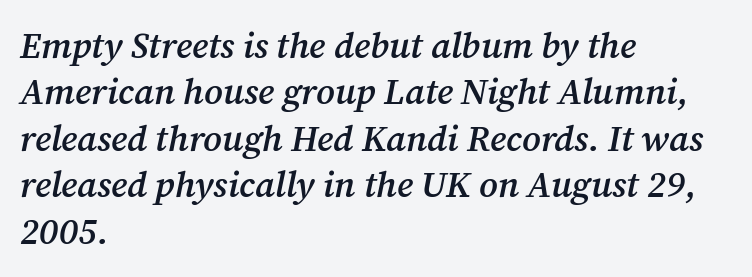
{"serif": "yes", "italic": "yes", "lean": "right", "slant_degrees": 12, "bold": "semi", "weight": "semibold", "width": "normal", "stroke_contrast": "medium", "x_height": "medium", "monospaced": "no", "underline": "no", "align": "left", "line_spacing": "normal", "line_spacing_ratio": 1.29, "letter_spacing": "normal", "letter_spacing_em": 0.0, "glyph_px": 36}
